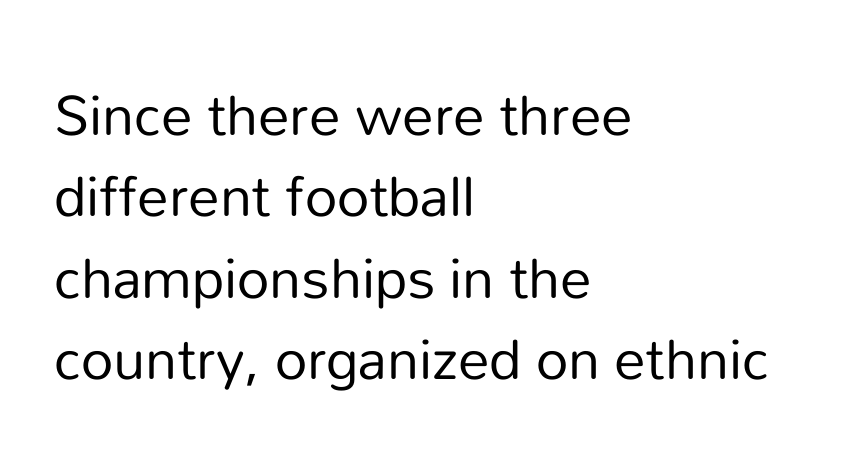
Nobody touched the tracking dial on this one. A typesetter would label this face a sans. The gap between lines stays unmarked. Here the designer chose a conventional face with non-uniform glyph widths.
